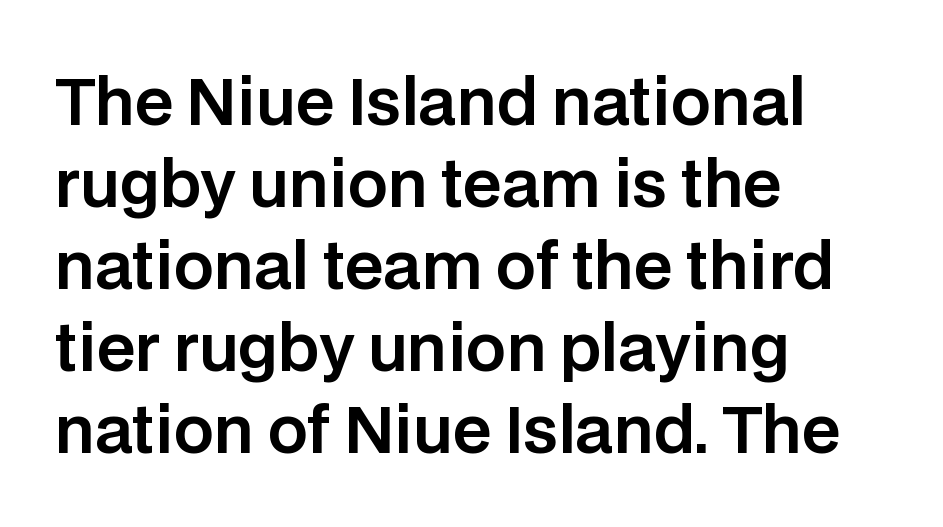
{"serif": "no", "italic": "no", "width": "normal", "stroke_contrast": "low", "x_height": "large", "monospaced": "no", "underline": "no", "align": "left", "line_spacing": "normal", "line_spacing_ratio": 1.3, "letter_spacing": "normal", "letter_spacing_em": 0.0, "glyph_px": 63}
